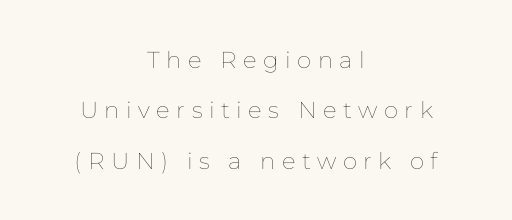
The typesetting does not lean heavy: it is not bold. These lines were composed using upright roman letters. This rendering widens character spacing well past its baseline value. Line spacing here is loose. Casual observation: everything's sitting right in the middle. Type without underlining.
